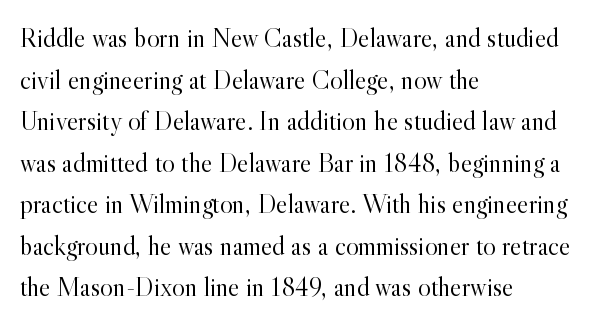
{"italic": "no", "bold": "no", "underline": "no", "align": "left", "line_spacing": "normal", "line_spacing_ratio": 1.54, "letter_spacing": "normal", "letter_spacing_em": 0.0, "glyph_px": 27}
